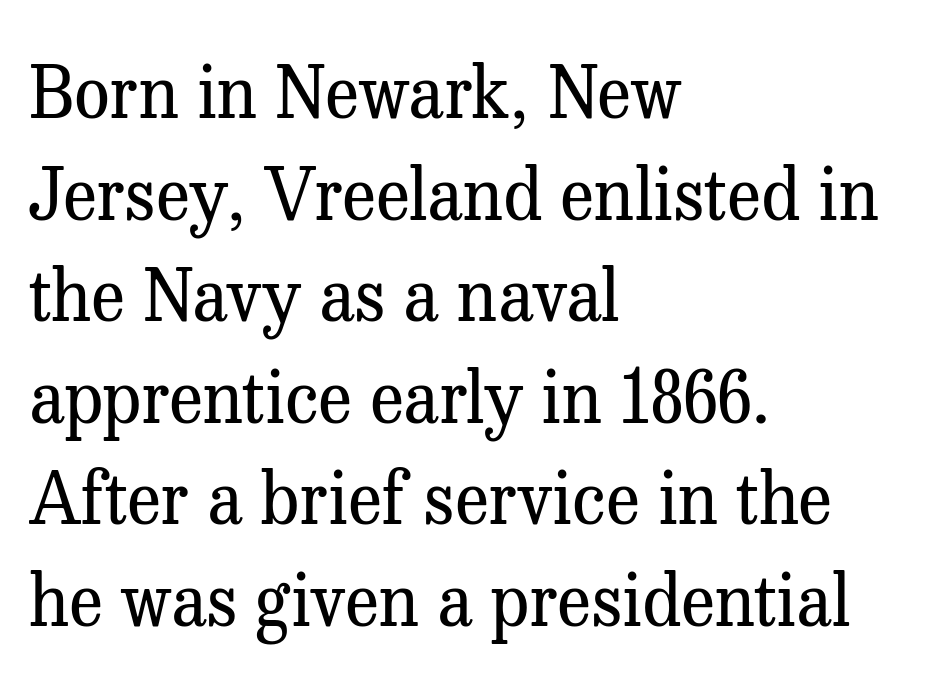
Heaviness? Minimal to ordinary, like unemphasized prose. Inter-character spacing is left at the font's built-in metrics. Font category for this specimen: serif. Which margin do the lines hug? The left one — the right edge is uneven.
